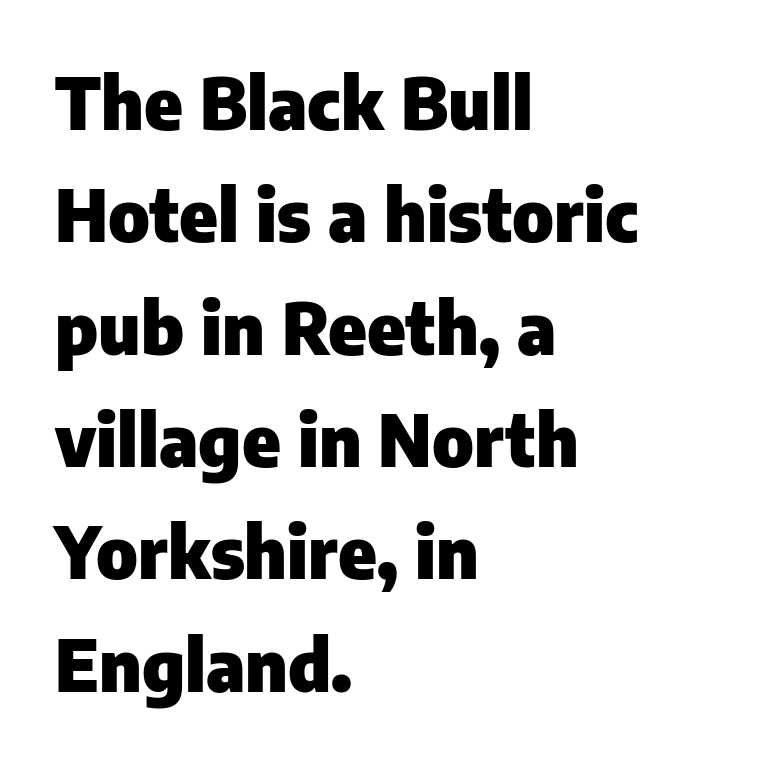
The image shows 72 px heavy sans-serif type, upright; set left-aligned, normal line spacing (1.56x), normal letter spacing, not underlined; low stroke contrast and a medium x-height.
